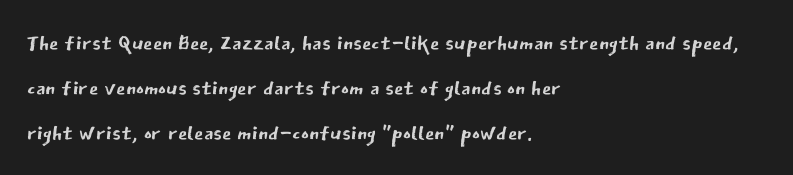
The image shows 30 px regular-weight sans-serif type, upright; set left-aligned, normal line spacing (1.5x), normal letter spacing, not underlined; low stroke contrast and a medium x-height.
